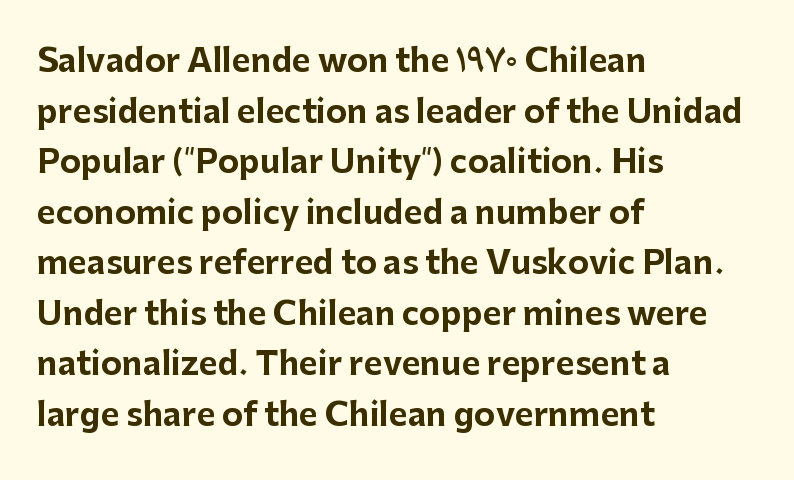
Notice how thick the strokes are: this is what a full bold looks like. The typeface chosen for these lines omits serifs. This sample has the flowing, uneven cadence of proportional lettering. The lines in this sample share a left origin and differ only in where they stop. These lines keep a tight, regular rhythm from letter to letter.
